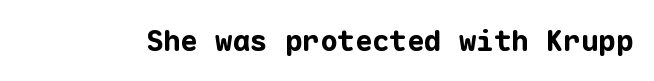
Q: Is the text bold? A: Yes.
Q: Is the text italic (slanted)? A: No, it is upright.
Q: Is the typeface a serif or a sans-serif typeface? A: Sans-serif.
Q: Is the text underlined? A: No.
Q: Is the spacing between letters normal or unusually wide? A: Normal.
Q: Width (condensed, normal, or wide)? A: Normal.
Q: Stroke contrast? A: Low.
Q: x-height? A: Medium.
Q: Monospaced? A: Yes.
